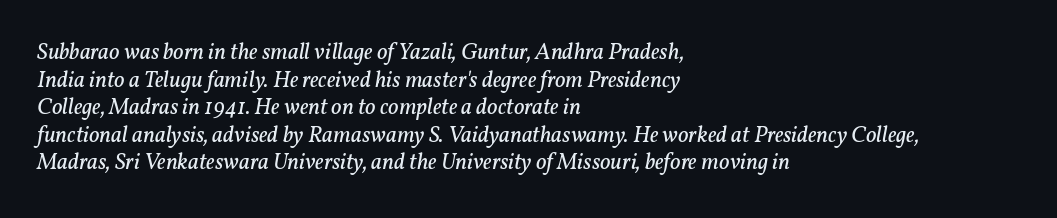
Notice how the passage keeps a crisp vertical edge on the left only. Type without underlining. Short note: letters normally spaced. Nothing heavy about these letters — not bold at all. Designer's note — italics engaged.
